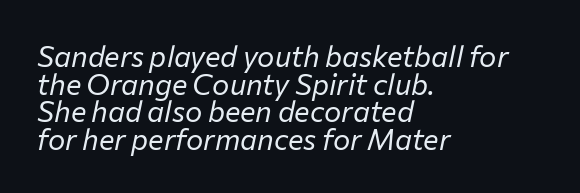
The space directly below the letters is spotless. A student would call this left alignment; a typographer would say flush left, rag right. Quick note: italic. Note the varied advance widths — an 'i' is clearly narrower than an 'm'. Compared with typical body copy, the letter spacing here is the same.
